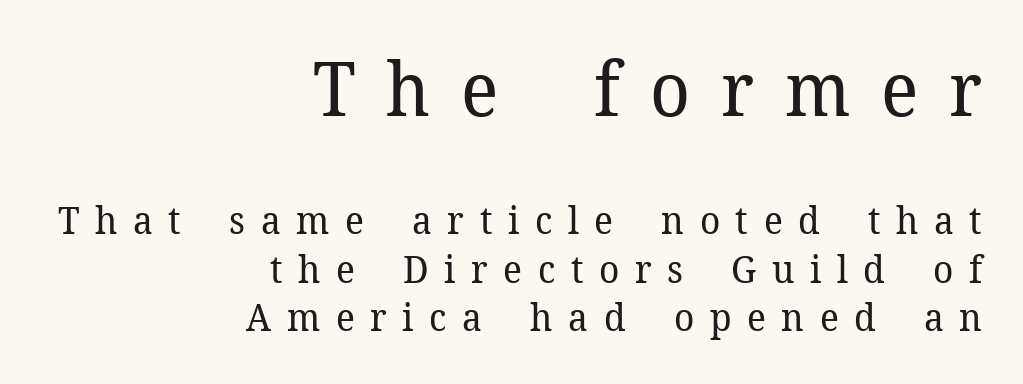
Whoever set this made the first block the dominant, larger element. The weight tops out at a normal text grade. The block of text has a typical density, with ordinary space between rows. These lines are rendered in a variable-pitch font. Line endings align vertically; line beginnings do not. The text was rendered using a seriffed face with decorative stroke endings.
